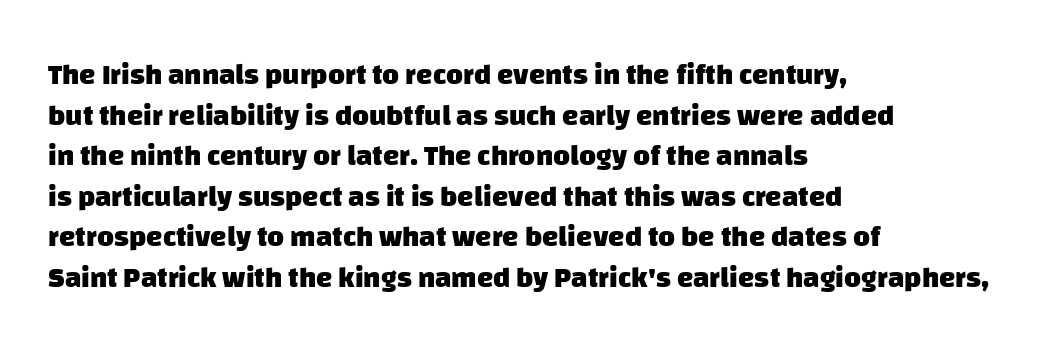
Q: Is the text bold? A: Yes.
Q: Is the typeface a serif or a sans-serif typeface? A: Sans-serif.
Q: Is the text underlined? A: No.
Q: How is the paragraph aligned? A: Left-aligned.
Q: Is the spacing between letters normal or unusually wide? A: Normal.
Q: Is the spacing between lines tight, normal or loose? A: Normal.
Q: Width (condensed, normal, or wide)? A: Normal.
Q: Stroke contrast? A: Low.
Q: x-height? A: Large.
Q: Monospaced? A: No.
